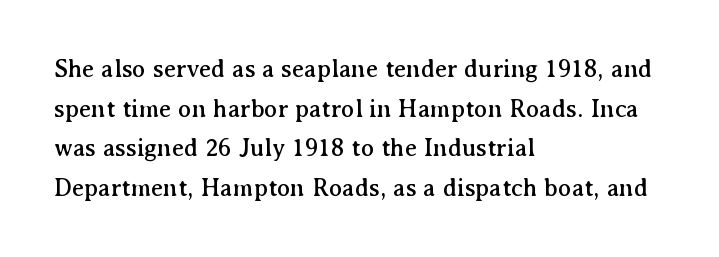
Words appear dense and cohesive because spacing is normal. Italic? Not at all — the glyphs are vertical. Horizontally, the lines are justified to the leading edge only. Leading matches the norm, producing a regular column. Each row of text sits above clean, open space.
